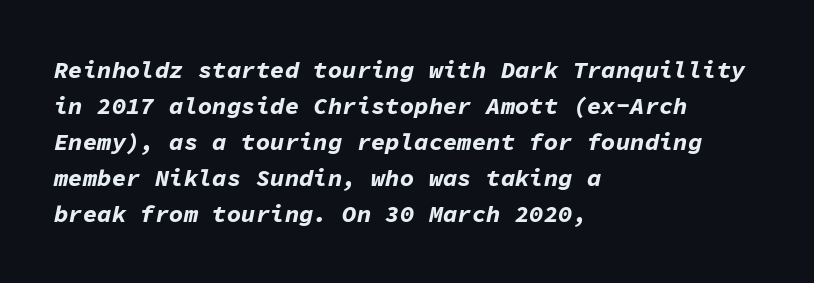
Weight check: bold — yes, fully. In terms of letterspacing, this is plain default setting. Type without underlining. Layout note: lines flush left. How would I describe the line gaps? Plain and ordinary. If you drew a line through each stem, it would be angled.
